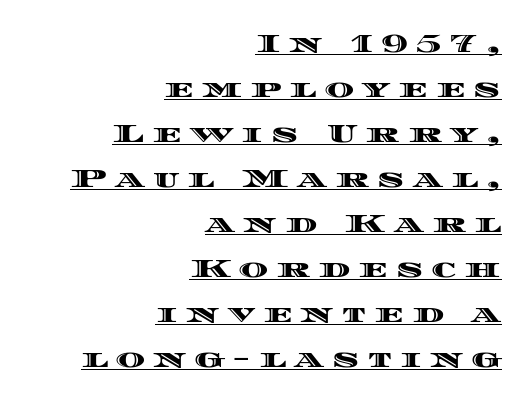
Q: Is the text italic (slanted)? A: No, it is upright.
Q: Is the text underlined? A: Yes.
Q: How is the paragraph aligned? A: Right-aligned.
Q: Is the spacing between letters normal or unusually wide? A: Unusually wide.
